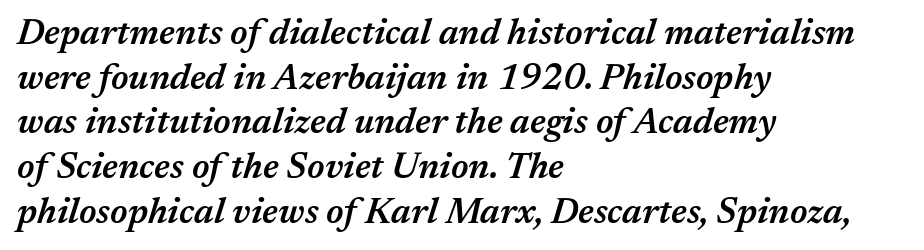
{"italic": "yes", "lean": "right", "slant_degrees": 17, "bold": "semi", "weight": "semibold", "width": "normal", "stroke_contrast": "medium", "x_height": "medium", "monospaced": "no", "underline": "no", "align": "left", "line_spacing_ratio": 1.24, "letter_spacing": "normal", "letter_spacing_em": 0.0, "glyph_px": 36}
